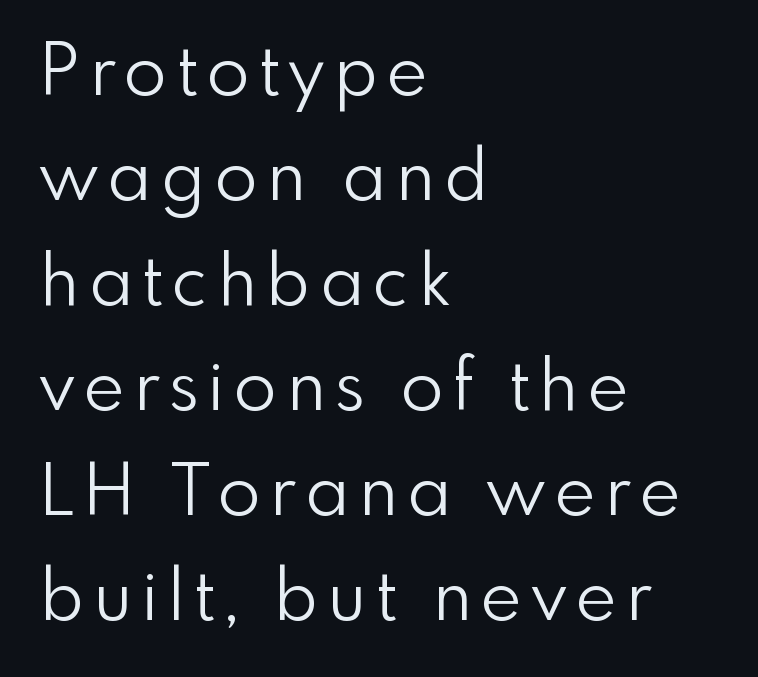
The type family on display is of the sans-serif kind. Check the space under the baseline: it is left empty. Spacing verdict: proportional, widths tailored to each character. All the whitespace from short lines collects on the right.
